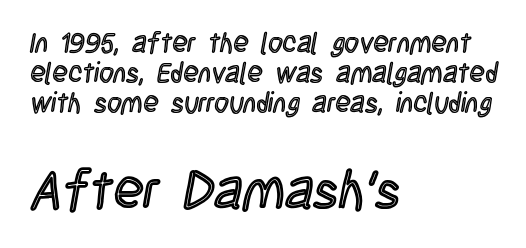
{"width": "condensed", "x_height": "large", "monospaced": "no", "underline": "no", "align": "left", "line_spacing": "tight", "line_spacing_ratio": 1.08, "letter_spacing": "normal", "letter_spacing_em": 0.0, "larger_block": "second", "size_ratio": 1.96, "glyph_px": 55}
